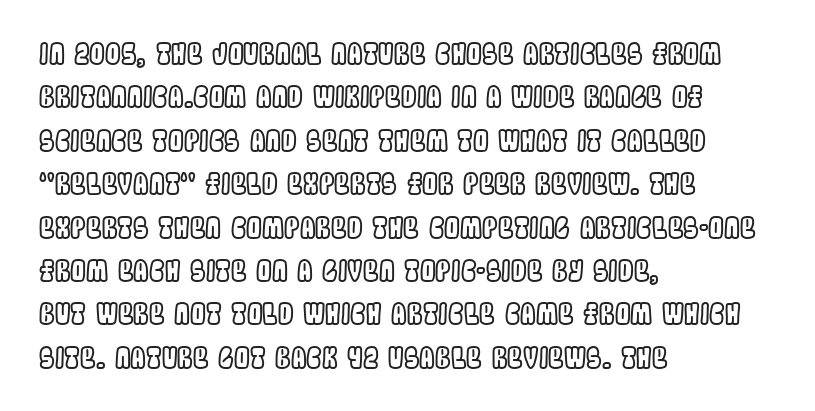
The image shows 28 px condensed type, upright; set left-aligned, normal line spacing (1.55x), normal letter spacing, not underlined; a large x-height.
